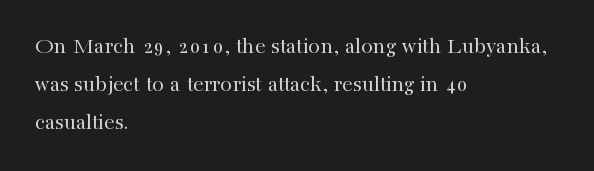
{"italic": "no", "bold": "no", "underline": "no", "align": "left", "line_spacing": "normal", "line_spacing_ratio": 1.59, "letter_spacing": "normal", "letter_spacing_em": 0.0, "glyph_px": 24}
